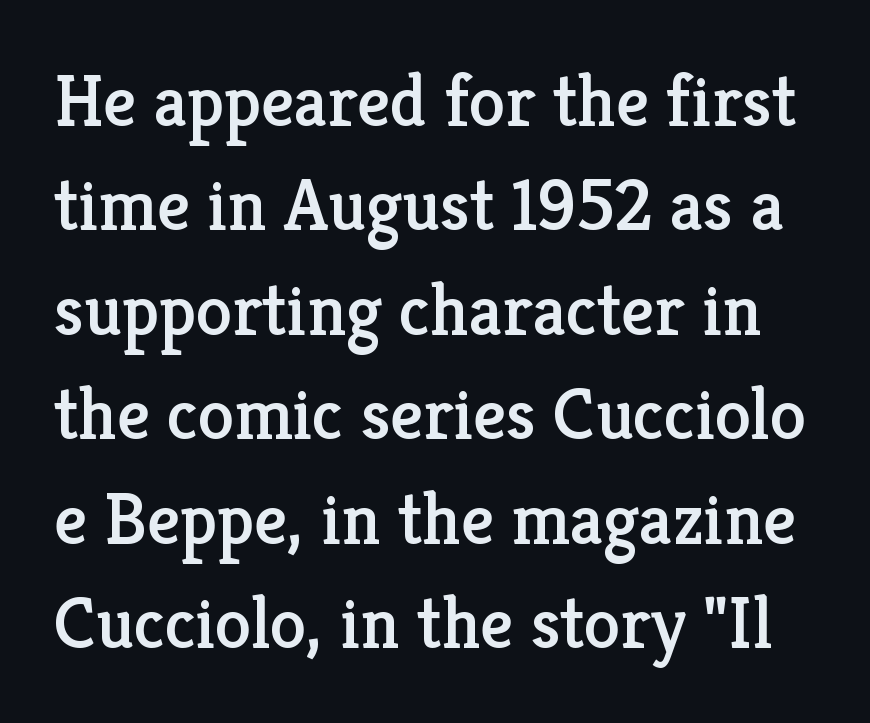
Q: Is the text italic (slanted)? A: No, it is upright.
Q: Is the typeface a serif or a sans-serif typeface? A: Serif.
Q: Is the text underlined? A: No.
Q: Is the spacing between letters normal or unusually wide? A: Normal.
Q: Is the spacing between lines tight, normal or loose? A: Normal.
Q: Width (condensed, normal, or wide)? A: Normal.
Q: Stroke contrast? A: Low.
Q: x-height? A: Medium.
Q: Monospaced? A: No.
